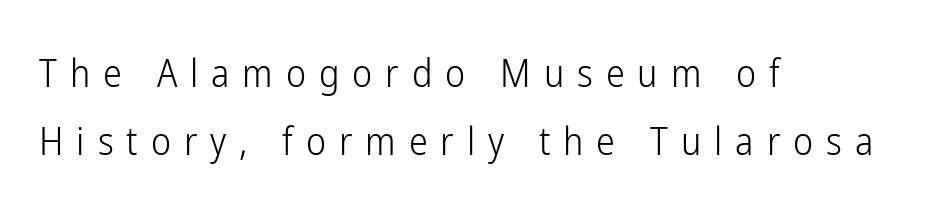
{"serif": "no", "italic": "no", "bold": "no", "weight": "light", "width": "condensed", "stroke_contrast": "low", "x_height": "medium", "monospaced": "no", "underline": "no", "align": "left", "line_spacing_ratio": 1.78, "letter_spacing": "wide", "letter_spacing_em": 0.34, "glyph_px": 38}
